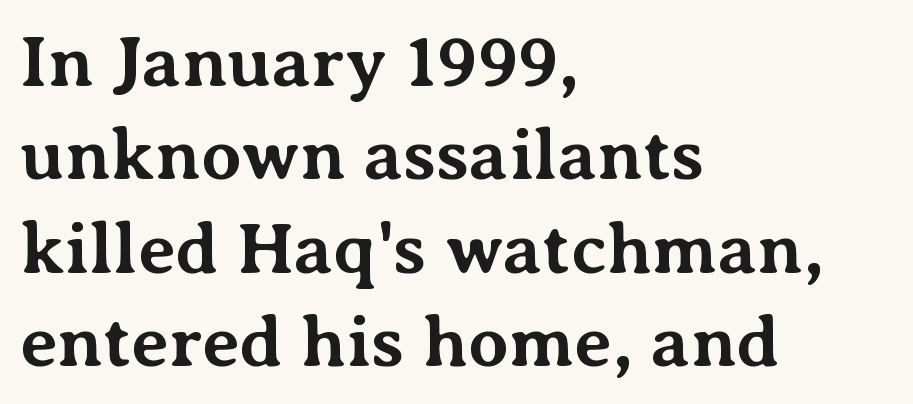
The image shows 73 px bold serif type, upright; set left-aligned, normal line spacing (1.28x), normal letter spacing, not underlined; medium stroke contrast and a medium x-height.
